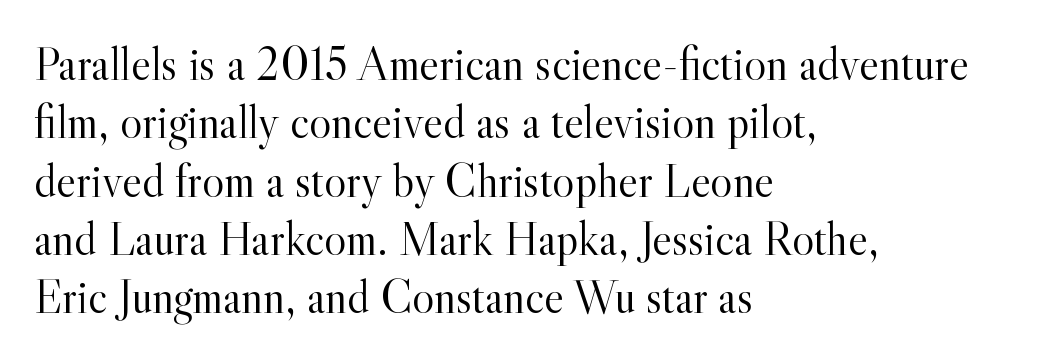
Q: Is the text bold? A: No.
Q: Is the text italic (slanted)? A: No, it is upright.
Q: Is the typeface a serif or a sans-serif typeface? A: Serif.
Q: Is the text underlined? A: No.
Q: How is the paragraph aligned? A: Left-aligned.
Q: Is the spacing between letters normal or unusually wide? A: Normal.
Q: Width (condensed, normal, or wide)? A: Normal.
Q: x-height? A: Small.
Q: Monospaced? A: No.
